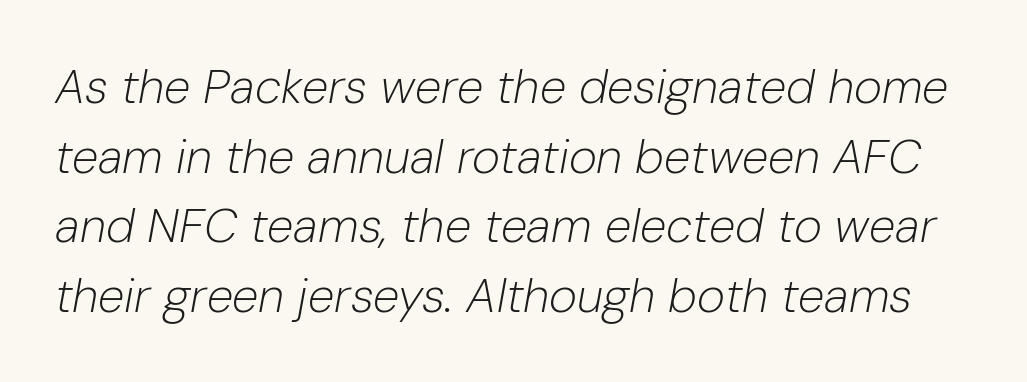
The image shows 48 px light type, italic (leaning right); set normal line spacing (1.45x), normal letter spacing, not underlined; low stroke contrast and a medium x-height.
